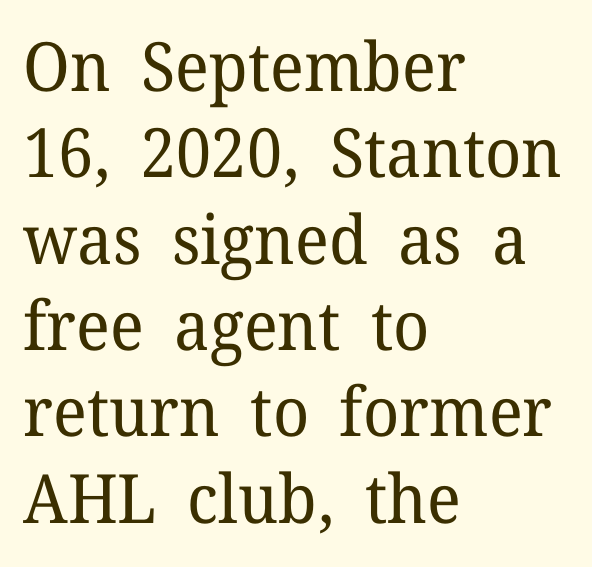
Each stroke keeps to a modest, everyday thickness or less. A typesetter would call this proportional, since set widths differ per character. You can tell it's not italic because the verticals are truly vertical. The lines sit at an ordinary, default distance from one another. The characters display serif detailing at their extremities. Horizontal alignment here is leftward, the default for most running prose.
